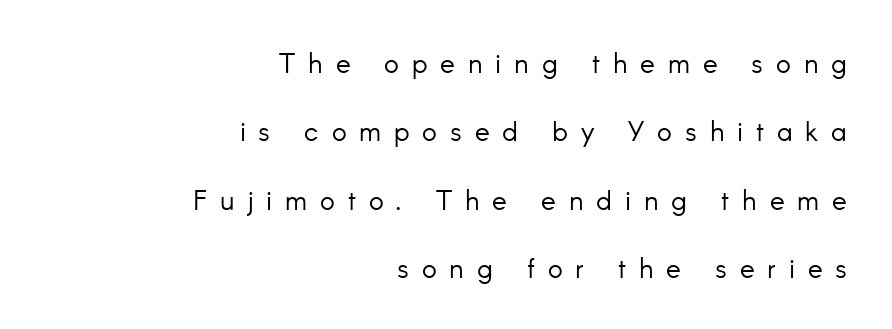
The image shows 28 px light sans-serif type, upright; set right-aligned, loose line spacing (2.44x), unusually wide letter spacing (+0.46 em), not underlined; low stroke contrast and a small x-height.
